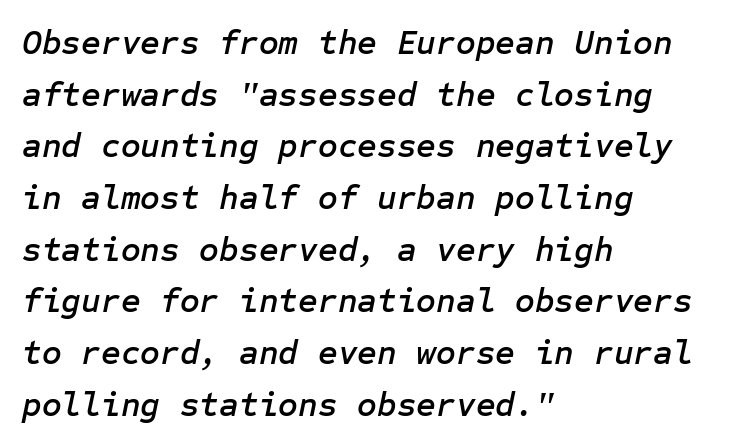
The image shows 34 px text type, italic (leaning right); set left-aligned, normal line spacing (1.52x), normal letter spacing, not underlined; low stroke contrast and a medium x-height.
